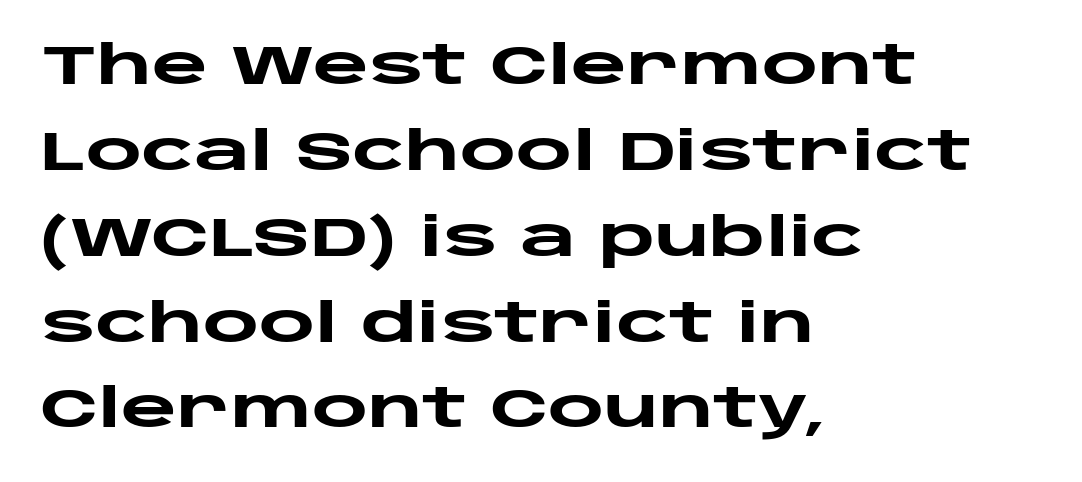
Q: Is the text bold? A: Yes.
Q: Is the text italic (slanted)? A: No, it is upright.
Q: Is the typeface a serif or a sans-serif typeface? A: Sans-serif.
Q: Is the text underlined? A: No.
Q: How is the paragraph aligned? A: Left-aligned.
Q: Is the spacing between letters normal or unusually wide? A: Normal.
Q: Is the spacing between lines tight, normal or loose? A: Normal.
Q: Width (condensed, normal, or wide)? A: Wide.
Q: Stroke contrast? A: Low.
Q: x-height? A: Large.
Q: Monospaced? A: No.
